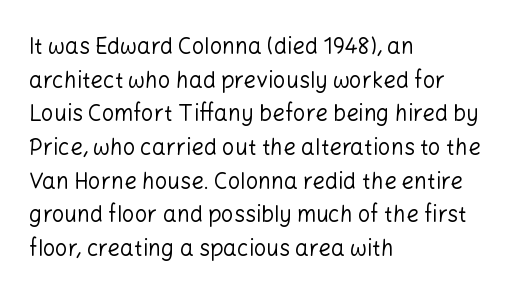
Unbolded letterforms with no extra heft. The letterforms sit shoulder to shoulder at normal distance. Line spacing here is normal. Glance below the letters and you will spot only blank space. Visually the block forms a straight wall on the left and a jagged coastline on the right.
